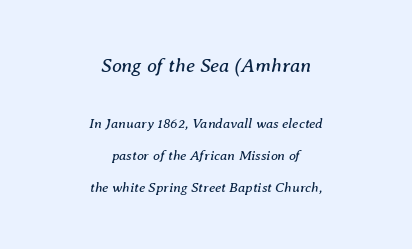
{"italic": "yes", "lean": "right", "slant_degrees": 8, "bold": "no", "underline": "no", "align": "center", "line_spacing": "loose", "line_spacing_ratio": 2.29, "letter_spacing": "normal", "letter_spacing_em": 0.0, "larger_block": "first", "size_ratio": 1.43, "glyph_px": 20}
